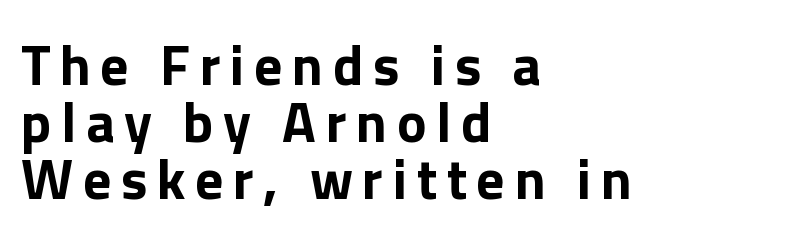
The image shows 56 px bold sans-serif type, upright; set left-aligned, tight line spacing (1.02x), not underlined; a medium x-height.
